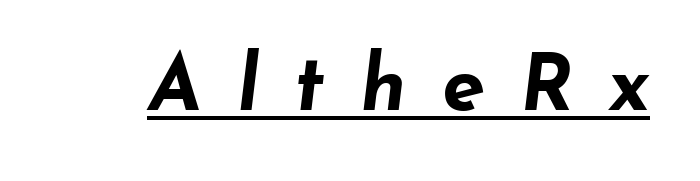
These lines carry a lot of weight — the face is fully bold. Underlined type. Does extra space separate the letters? Yes, quite a lot of it. Proportional: the letters do not fall into vertical columns. Slant detected: the letters are inclined.
